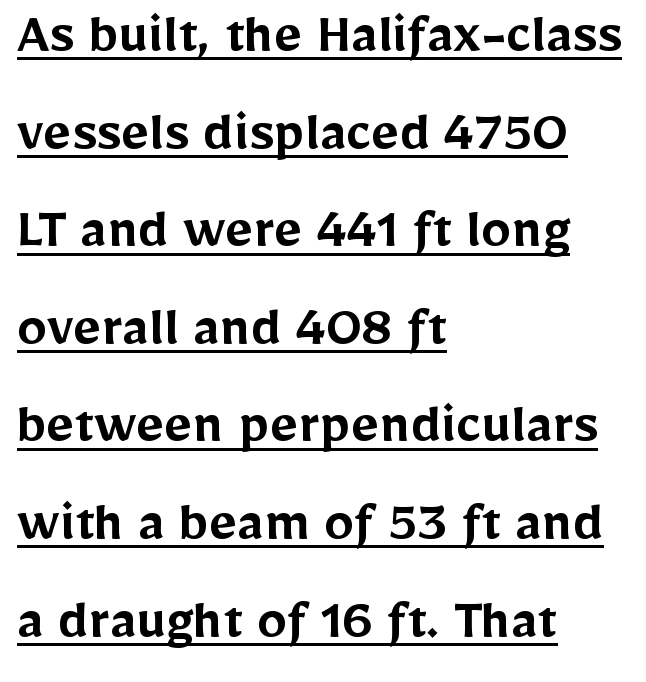
The image shows 61 px semibold sans-serif type, upright; set left-aligned, normal line spacing (1.6x), normal letter spacing, underlined; low stroke contrast and a medium x-height.
